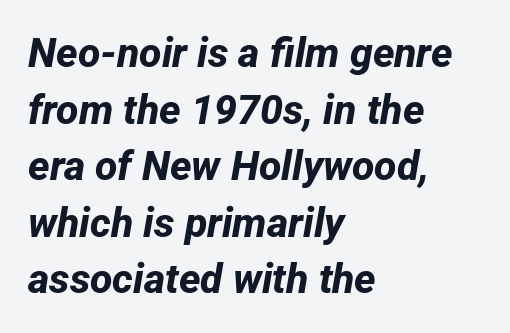
{"serif": "no", "bold": "yes", "weight": "bold", "width": "normal", "stroke_contrast": "low", "x_height": "medium", "monospaced": "no", "underline": "no", "align": "left", "line_spacing": "normal", "line_spacing_ratio": 1.38, "letter_spacing": "normal", "letter_spacing_em": 0.0, "glyph_px": 41}
